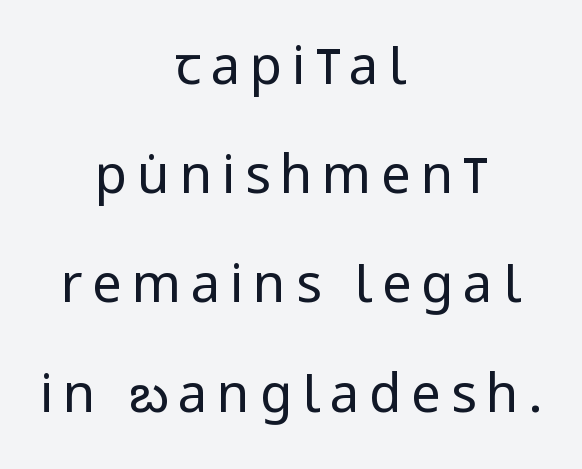
Reading down the block, each line starts at a different indent, mirrored at its end. The letters stand straight up with perfectly vertical stems. Descender tails drop into unmarked territory. The typeface chosen for these lines omits serifs.
